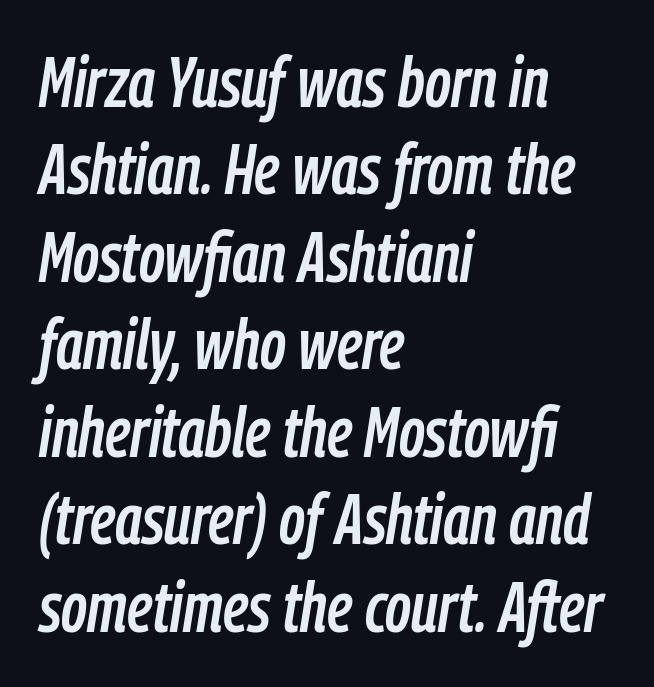
The image shows 70 px condensed type, italic (leaning right); set left-aligned, normal line spacing (1.25x), normal letter spacing, not underlined; low stroke contrast and a medium x-height.
